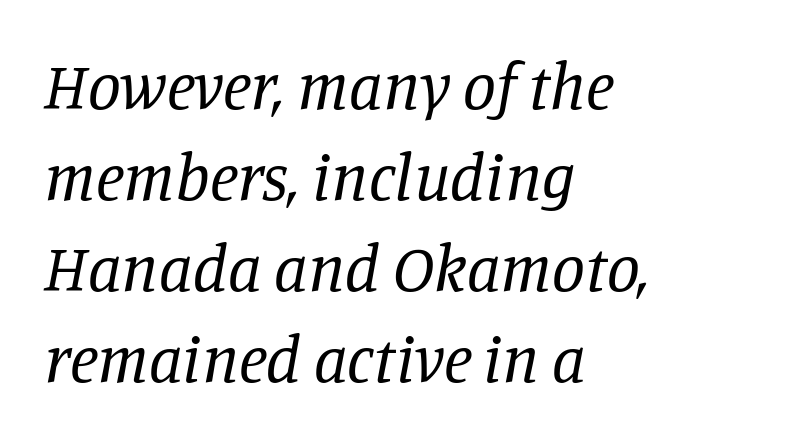
{"serif": "yes", "italic": "yes", "lean": "right", "slant_degrees": 11, "bold": "no", "weight": "regular", "width": "normal", "stroke_contrast": "low", "x_height": "large", "monospaced": "no", "underline": "no", "align": "left", "line_spacing": "normal", "line_spacing_ratio": 1.38, "letter_spacing": "normal", "letter_spacing_em": 0.0, "glyph_px": 66}
